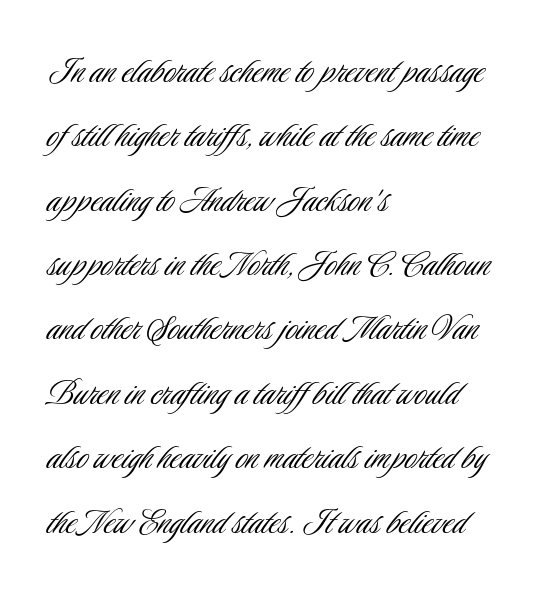
A typesetter would call this leading conventional body-copy spacing. Think of a printed novel: that variable character pitch is what you see here. The passage shown has conventional tracking throughout.
